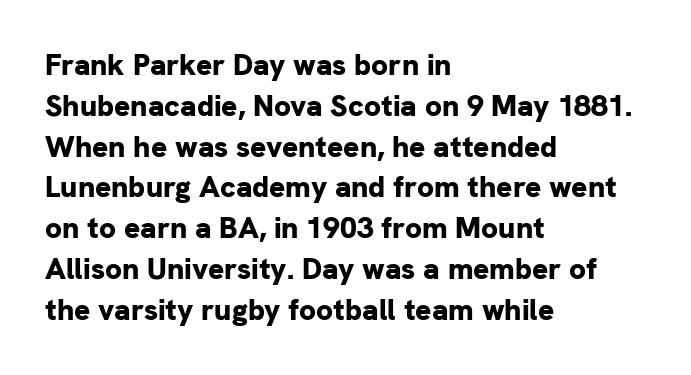
Q: Is the text bold? A: Yes.
Q: Is the text italic (slanted)? A: No, it is upright.
Q: Is the typeface a serif or a sans-serif typeface? A: Sans-serif.
Q: Is the text underlined? A: No.
Q: How is the paragraph aligned? A: Left-aligned.
Q: Is the spacing between letters normal or unusually wide? A: Normal.
Q: Is the spacing between lines tight, normal or loose? A: Normal.
Q: Width (condensed, normal, or wide)? A: Normal.
Q: Stroke contrast? A: Low.
Q: x-height? A: Medium.
Q: Monospaced? A: No.
